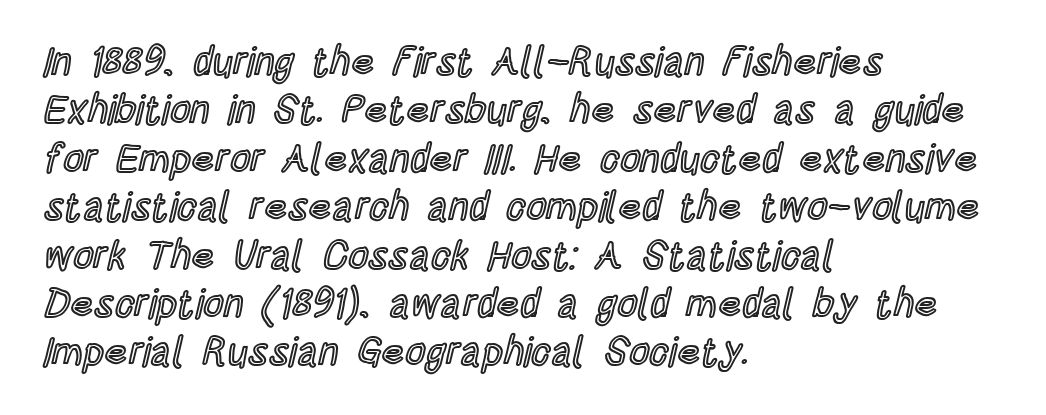
The image shows 40 px condensed type; set left-aligned, line spacing 1.21x, normal letter spacing, not underlined; a large x-height.
